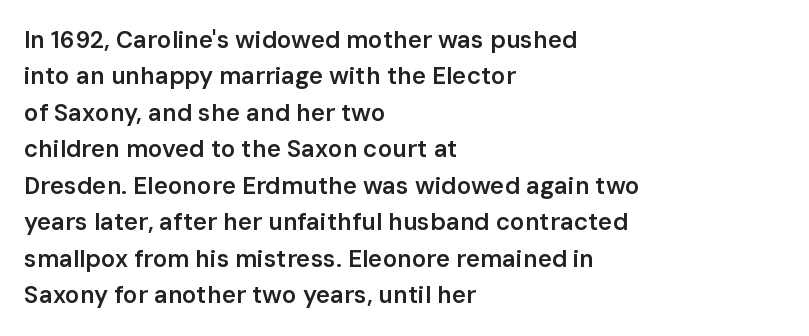
{"italic": "no", "bold": "semi", "underline": "no", "align": "left", "line_spacing": "normal", "line_spacing_ratio": 1.52, "letter_spacing": "normal", "letter_spacing_em": 0.0, "glyph_px": 24}
